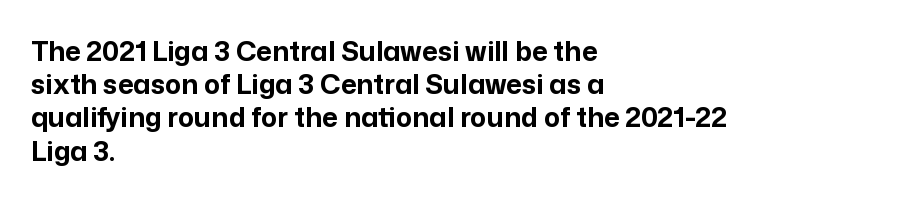
{"italic": "no", "bold": "yes", "underline": "no", "align": "left", "line_spacing_ratio": 1.23, "letter_spacing": "normal", "letter_spacing_em": 0.0, "glyph_px": 27}
